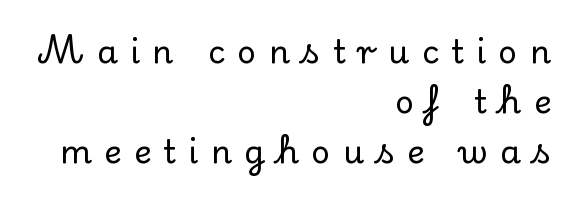
Q: Is the text italic (slanted)? A: No, it is upright.
Q: Is the typeface a serif or a sans-serif typeface? A: Serif.
Q: Is the text underlined? A: No.
Q: How is the paragraph aligned? A: Right-aligned.
Q: Is the spacing between letters normal or unusually wide? A: Unusually wide.
Q: Is the spacing between lines tight, normal or loose? A: Normal.
Q: Width (condensed, normal, or wide)? A: Normal.
Q: Stroke contrast? A: Low.
Q: x-height? A: Small.
Q: Monospaced? A: No.
